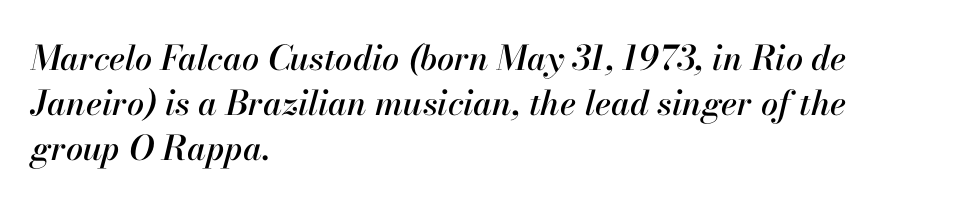
{"italic": "yes", "lean": "right", "slant_degrees": 13, "width": "normal", "stroke_contrast": "high", "x_height": "small", "monospaced": "no", "underline": "no", "align": "left", "line_spacing": "normal", "line_spacing_ratio": 1.33, "letter_spacing": "normal", "letter_spacing_em": 0.0, "glyph_px": 34}
